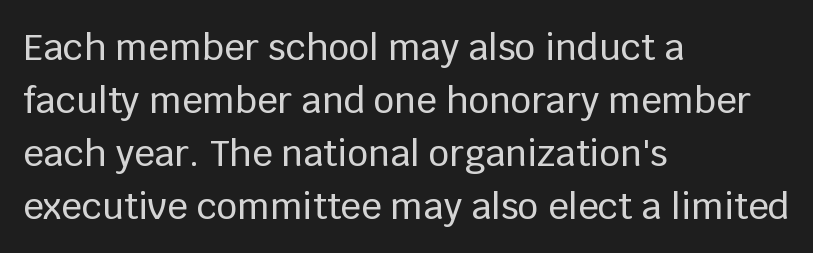
Q: Is the text italic (slanted)? A: No, it is upright.
Q: Is the typeface a serif or a sans-serif typeface? A: Sans-serif.
Q: Is the text underlined? A: No.
Q: How is the paragraph aligned? A: Left-aligned.
Q: Is the spacing between letters normal or unusually wide? A: Normal.
Q: Is the spacing between lines tight, normal or loose? A: Normal.
Q: Width (condensed, normal, or wide)? A: Normal.
Q: Stroke contrast? A: Low.
Q: x-height? A: Large.
Q: Monospaced? A: No.
